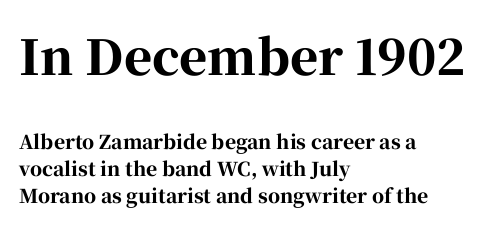
The image shows 48 px bold serif type, upright; set left-aligned, normal line spacing (1.44x), normal letter spacing, not underlined; the first (top) block is 2.53x larger; high stroke contrast and a medium x-height.
